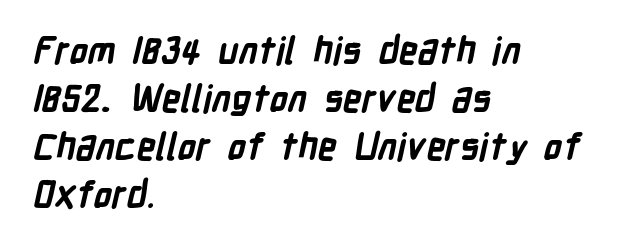
In CSS terms this would be text-align: left. Regarding leading, the lines here are spaced in the standard way. The designer went with a sans here, leaving each stem footless. Letters rest on an invisible, unmarked baseline.
